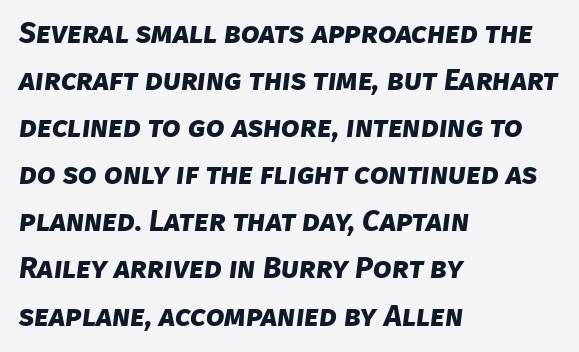
Q: Is the text bold? A: Yes.
Q: Is the typeface a serif or a sans-serif typeface? A: Sans-serif.
Q: Is the text underlined? A: No.
Q: How is the paragraph aligned? A: Left-aligned.
Q: Is the spacing between letters normal or unusually wide? A: Normal.
Q: Is the spacing between lines tight, normal or loose? A: Normal.
Q: Width (condensed, normal, or wide)? A: Normal.
Q: Stroke contrast? A: Low.
Q: x-height? A: Large.
Q: Monospaced? A: No.
